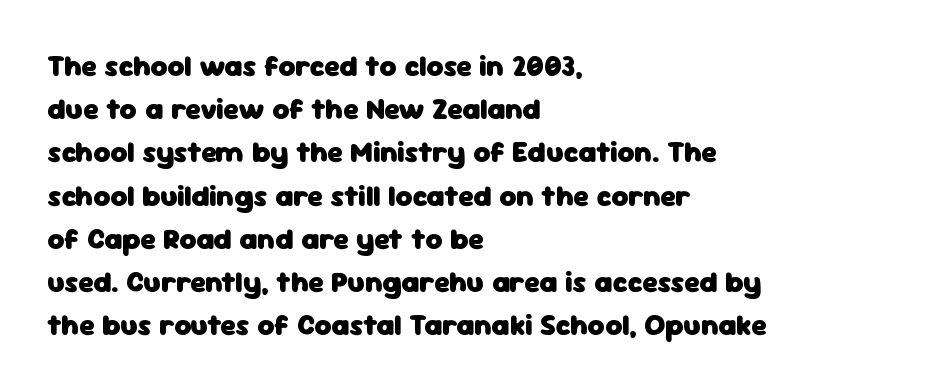
{"serif": "no", "italic": "no", "bold": "yes", "weight": "heavy", "width": "normal", "stroke_contrast": "low", "x_height": "medium", "monospaced": "no", "underline": "no", "align": "left", "line_spacing": "normal", "line_spacing_ratio": 1.49, "letter_spacing": "normal", "letter_spacing_em": 0.0, "glyph_px": 29}
